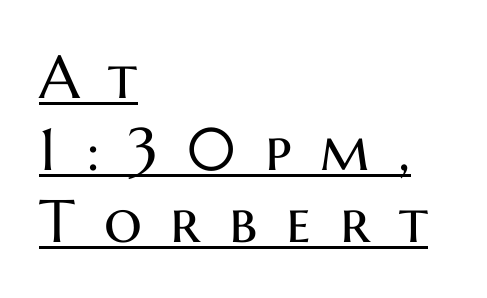
{"serif": "no", "italic": "no", "bold": "no", "weight": "regular", "width": "normal", "stroke_contrast": "medium", "x_height": "medium", "monospaced": "no", "underline": "yes", "align": "left", "line_spacing_ratio": 1.2, "letter_spacing": "wide", "letter_spacing_em": 0.48, "glyph_px": 60}
